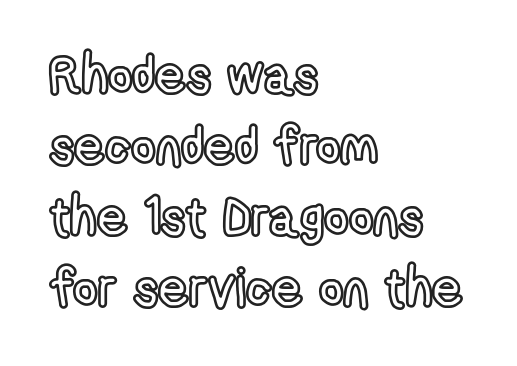
{"italic": "no", "width": "condensed", "x_height": "medium", "monospaced": "no", "underline": "no", "align": "left", "line_spacing": "normal", "line_spacing_ratio": 1.34, "letter_spacing": "normal", "letter_spacing_em": 0.0, "glyph_px": 53}
